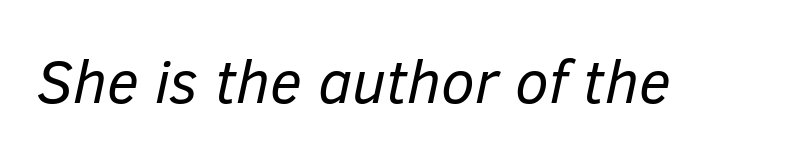
Q: Is the text bold? A: No.
Q: Is the text italic (slanted)? A: Yes, it leans right by about 12 degrees.
Q: Is the text underlined? A: No.
Q: Is the spacing between letters normal or unusually wide? A: Normal.
Q: Width (condensed, normal, or wide)? A: Normal.
Q: Stroke contrast? A: Low.
Q: x-height? A: Medium.
Q: Monospaced? A: No.
